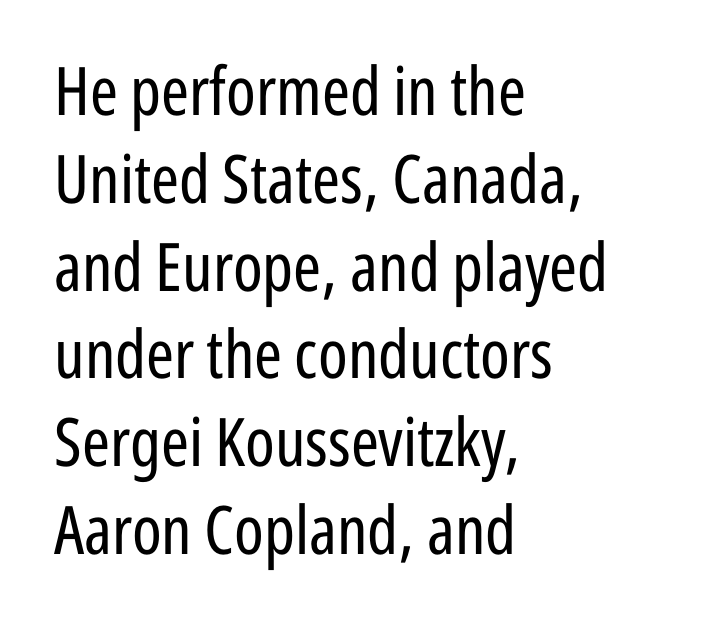
Q: Is the text bold? A: No.
Q: Is the text italic (slanted)? A: No, it is upright.
Q: Is the typeface a serif or a sans-serif typeface? A: Sans-serif.
Q: Is the text underlined? A: No.
Q: How is the paragraph aligned? A: Left-aligned.
Q: Is the spacing between letters normal or unusually wide? A: Normal.
Q: Is the spacing between lines tight, normal or loose? A: Normal.
Q: Width (condensed, normal, or wide)? A: Condensed.
Q: Stroke contrast? A: Low.
Q: x-height? A: Medium.
Q: Monospaced? A: No.
